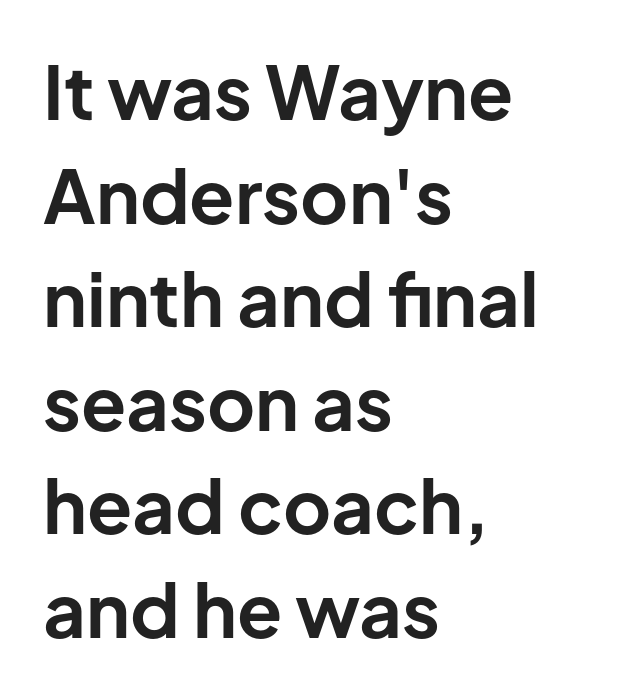
{"serif": "no", "italic": "no", "bold": "yes", "weight": "bold", "width": "normal", "stroke_contrast": "low", "x_height": "medium", "monospaced": "no", "underline": "no", "align": "left", "line_spacing": "normal", "line_spacing_ratio": 1.4, "letter_spacing": "normal", "letter_spacing_em": 0.0, "glyph_px": 74}
